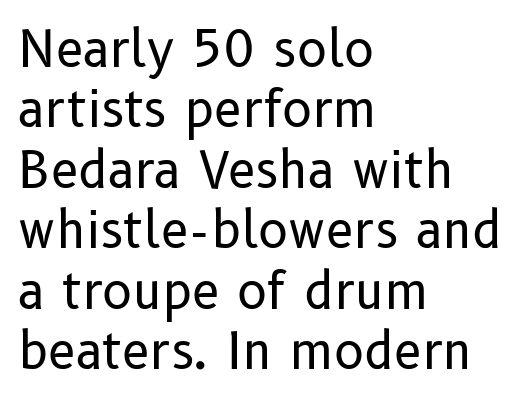
The strokes carry an ordinary text weight at most. The setting favours the left margin, as ordinary paragraphs usually do. How are the letters spaced? Ordinarily, with no added tracking. You could not count columns in this text — the font is proportionally spaced. These lines were composed using upright roman letters. Words float on clear page, feet unadorned.
